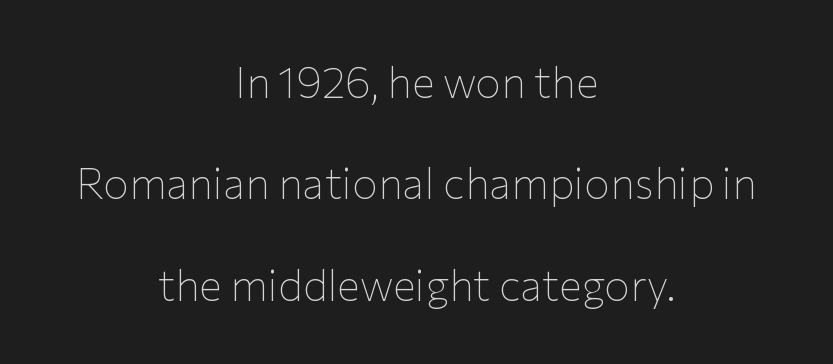
The image shows 43 px thin sans-serif type, upright; set centered, loose line spacing (2.36x), normal letter spacing, not underlined; low stroke contrast and a medium x-height.
